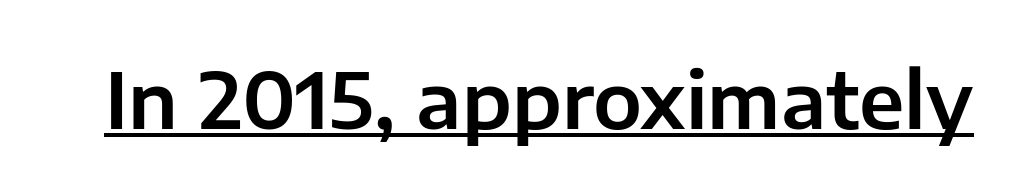
In terms of posture, this sample is upright. The passage shown is typed in a proportional face where columns would drift. Students, observe the line beneath the letters — that is underlining. Tracking here is standard; glyphs follow each other at the usual distance. Serif or sans? Sans — the stroke terminals are bare.
